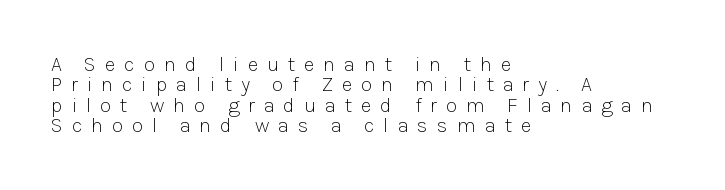
This is not heavy type; no bold has been used. In terms of letterspacing, this is a distinctly airy, spread setting. Just letters on the line, the space beneath them empty. A student would call this left alignment; a typographer would say flush left, rag right. This sample trades vertical openness for compactness between lines.
